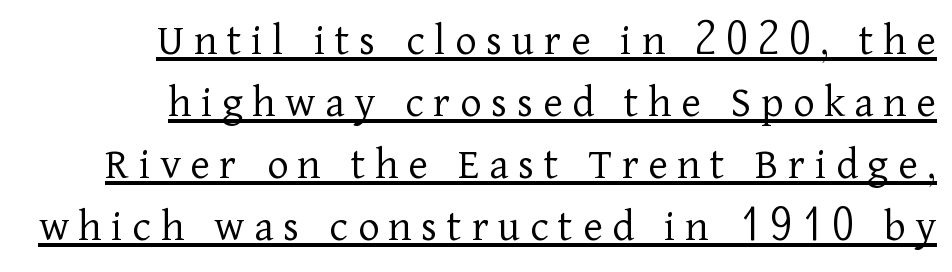
The image shows 46 px light serif type, upright; set right-aligned, normal line spacing (1.35x), unusually wide letter spacing (+0.21 em), underlined; low stroke contrast and a medium x-height.
